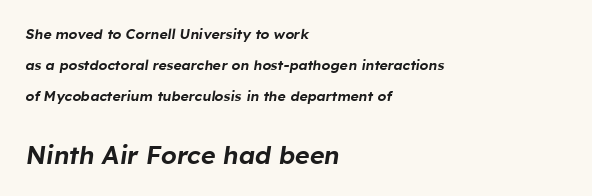
Q: Is the text italic (slanted)? A: Yes, it leans right by about 8 degrees.
Q: Is the text underlined? A: No.
Q: How is the paragraph aligned? A: Left-aligned.
Q: Is the spacing between letters normal or unusually wide? A: Normal.
Q: Is the spacing between lines tight, normal or loose? A: Loose.
Q: Which block of text is set in a larger size, the first (top) or the second (bottom)? A: The second (bottom) one.
